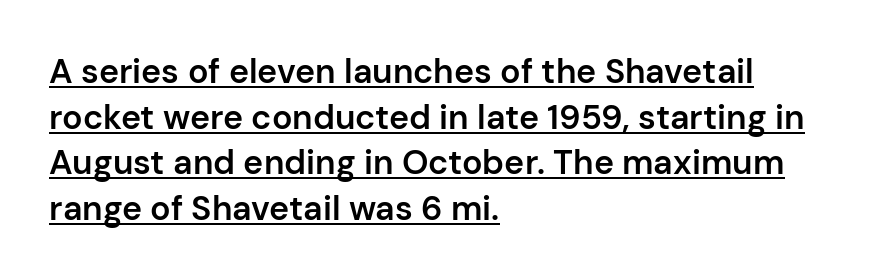
{"serif": "no", "italic": "no", "bold": "semi", "weight": "semibold", "width": "normal", "stroke_contrast": "low", "x_height": "medium", "monospaced": "no", "underline": "yes", "align": "left", "line_spacing": "normal", "line_spacing_ratio": 1.34, "letter_spacing": "normal", "letter_spacing_em": 0.0, "glyph_px": 34}
